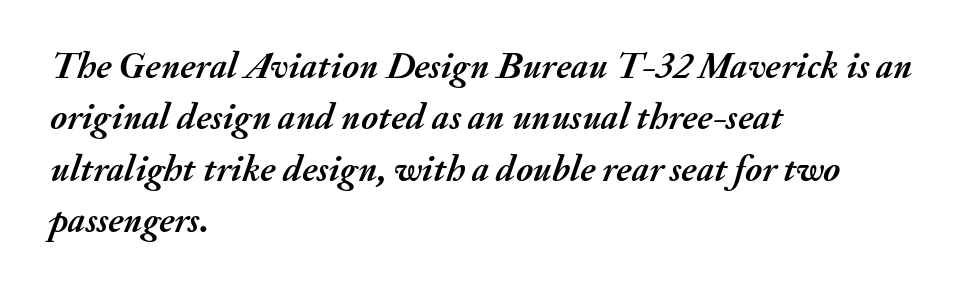
In terms of posture, this sample is oblique. Letter spacing: default. In CSS terms this would be text-align: left. The passage shown is not underscored anywhere. These lines are rendered in a variable-pitch font. The block of text has a typical density, with ordinary space between rows.
